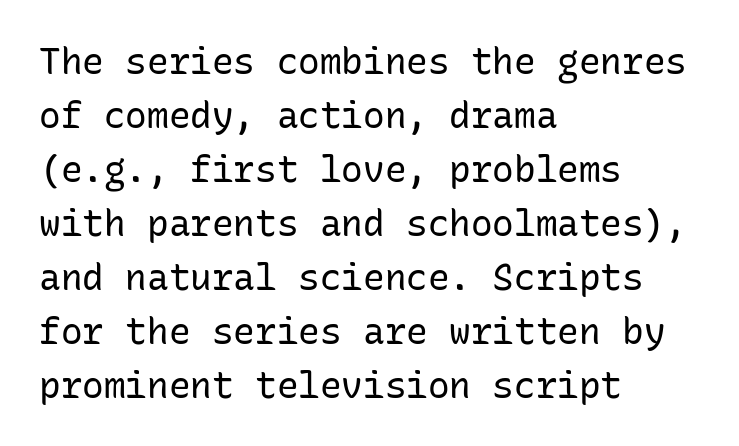
The image shows 36 px regular-weight sans-serif type, upright, monospaced; set left-aligned, normal line spacing (1.5x), normal letter spacing, not underlined; low stroke contrast and a medium x-height.
